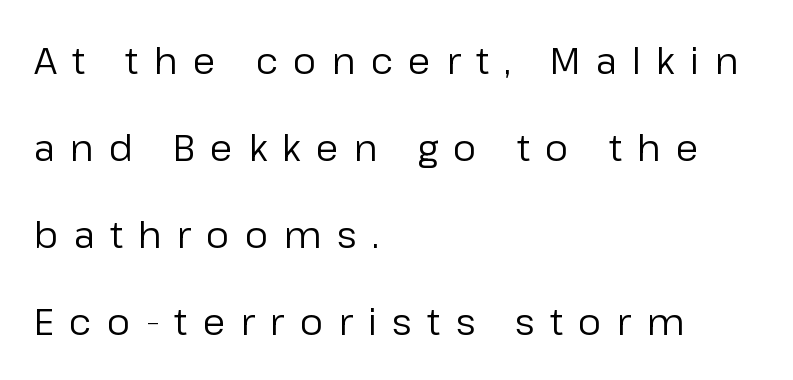
{"serif": "no", "italic": "no", "bold": "no", "weight": "regular", "width": "normal", "stroke_contrast": "low", "x_height": "medium", "monospaced": "no", "underline": "no", "align": "left", "line_spacing": "loose", "line_spacing_ratio": 2.35, "letter_spacing": "wide", "letter_spacing_em": 0.41, "glyph_px": 37}
